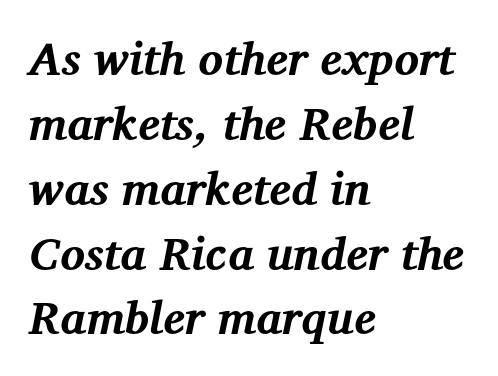
The image shows 46 px bold serif type, italic (leaning right); set left-aligned, normal line spacing (1.41x), normal letter spacing, not underlined; medium stroke contrast and a medium x-height.
